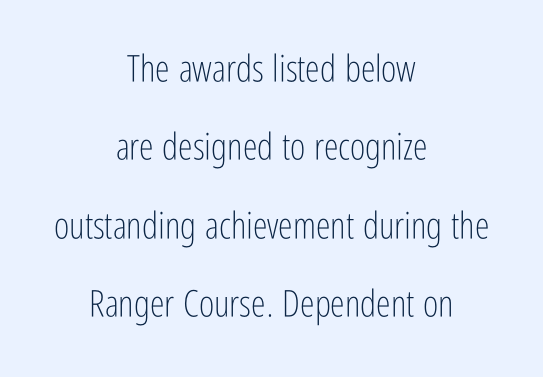
Q: Is the text bold? A: No.
Q: Is the text italic (slanted)? A: No, it is upright.
Q: Is the typeface a serif or a sans-serif typeface? A: Sans-serif.
Q: Is the text underlined? A: No.
Q: How is the paragraph aligned? A: Centered.
Q: Is the spacing between letters normal or unusually wide? A: Normal.
Q: Is the spacing between lines tight, normal or loose? A: Loose.
Q: Width (condensed, normal, or wide)? A: Condensed.
Q: Stroke contrast? A: Low.
Q: x-height? A: Medium.
Q: Monospaced? A: No.
